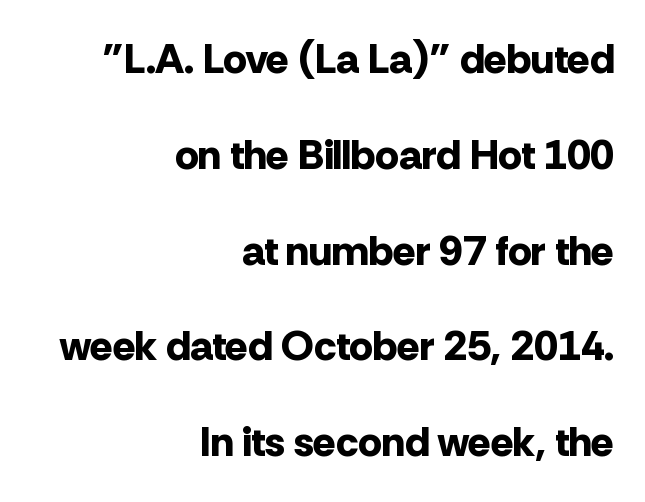
The image shows 42 px bold sans-serif type, upright; set right-aligned, loose line spacing (2.28x), normal letter spacing, not underlined; low stroke contrast and a medium x-height.
